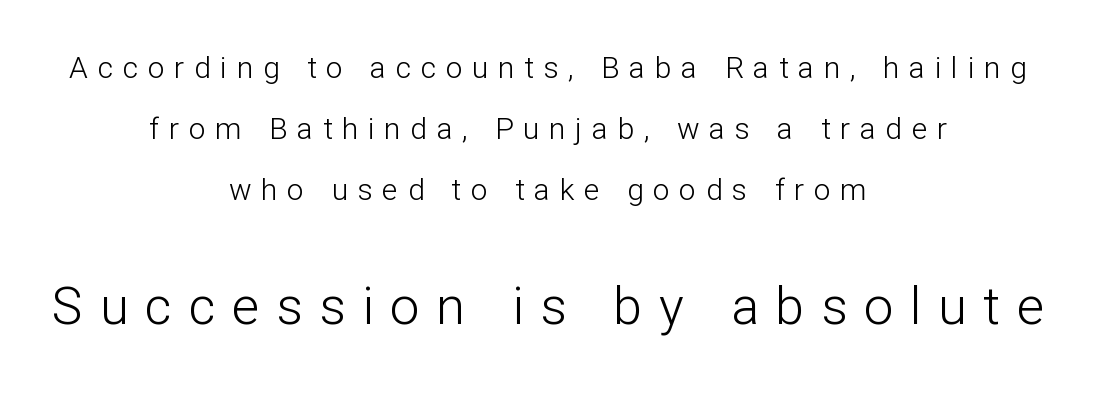
The font sits on the lighter half of the weight spectrum, regular included. The zone under the glyphs is completely vacant. The passage shown is typeset with a sans-serif family. If you squint, the bottom block still reads clearly — it's the larger of the two. The horizontal fit of the characters is loose and conspicuously gappy.
